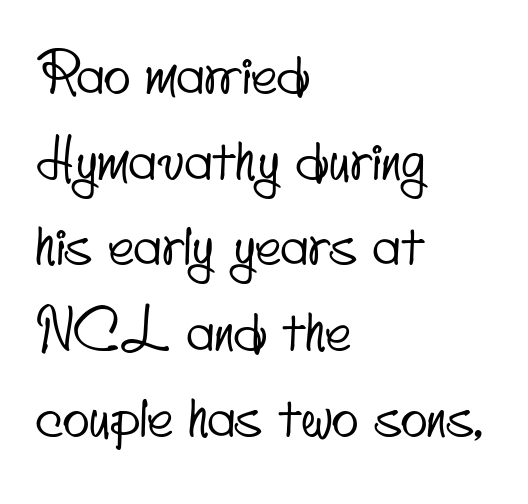
{"serif": "no", "width": "condensed", "stroke_contrast": "low", "x_height": "small", "monospaced": "no", "underline": "no", "align": "left", "line_spacing": "normal", "line_spacing_ratio": 1.53, "letter_spacing": "normal", "letter_spacing_em": 0.0, "glyph_px": 56}
